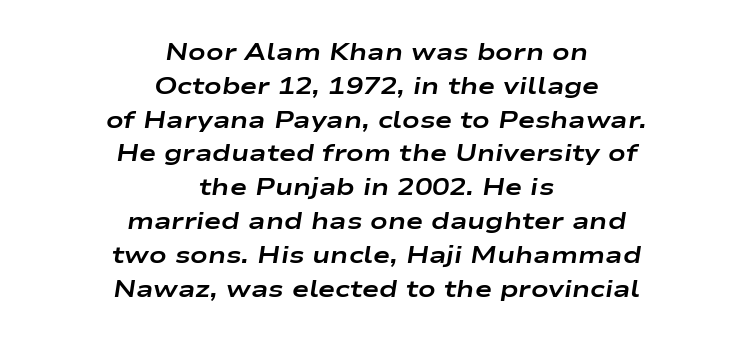
Q: Is the text bold? A: Yes.
Q: Is the text italic (slanted)? A: Yes, it leans right by about 9 degrees.
Q: Is the text underlined? A: No.
Q: How is the paragraph aligned? A: Centered.
Q: Is the spacing between letters normal or unusually wide? A: Normal.
Q: Is the spacing between lines tight, normal or loose? A: Normal.
